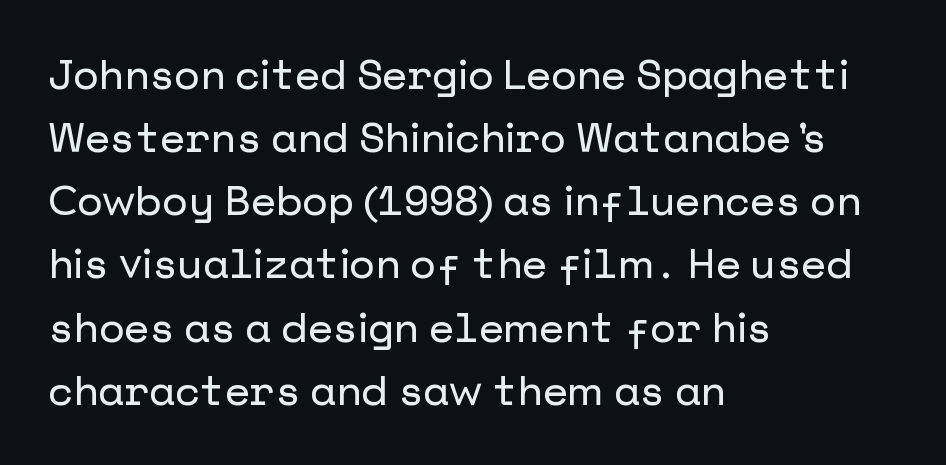
The image shows 41 px sans-serif type, upright; set left-aligned, normal line spacing (1.54x), normal letter spacing, not underlined; low stroke contrast and a medium x-height.
